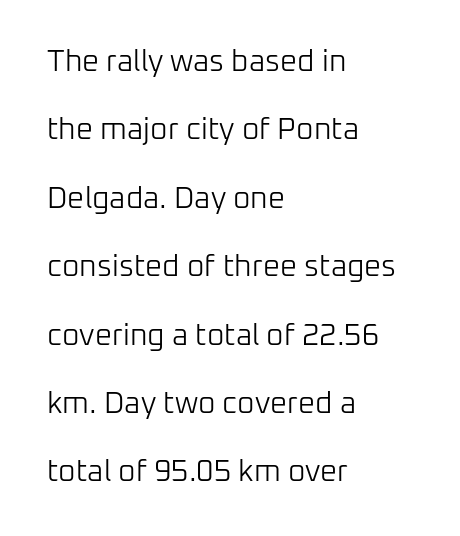
{"serif": "no", "italic": "no", "bold": "no", "weight": "light", "width": "normal", "stroke_contrast": "low", "x_height": "medium", "monospaced": "no", "underline": "no", "align": "left", "line_spacing": "loose", "line_spacing_ratio": 2.28, "letter_spacing": "normal", "letter_spacing_em": 0.0, "glyph_px": 30}
